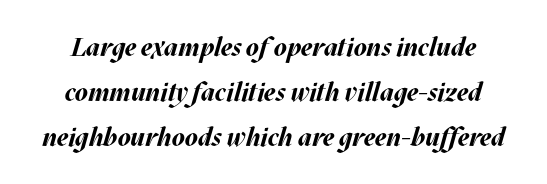
{"italic": "yes", "lean": "right", "slant_degrees": 17, "bold": "yes", "underline": "no", "line_spacing_ratio": 1.73, "letter_spacing": "normal", "letter_spacing_em": 0.0, "glyph_px": 26}
